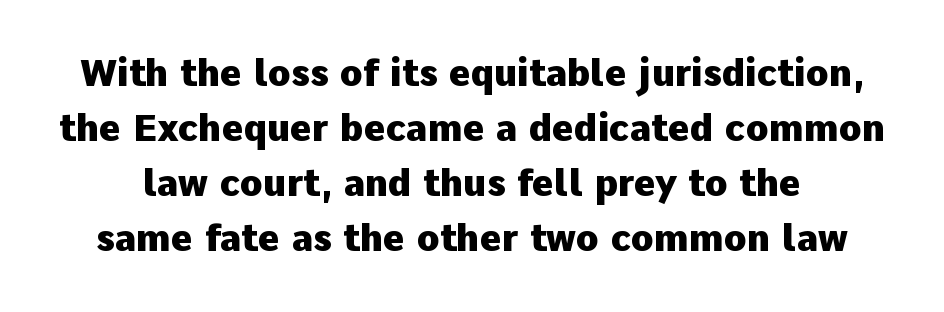
The image shows 37 px heavy sans-serif type, upright; set normal line spacing (1.49x), normal letter spacing, not underlined; low stroke contrast and a medium x-height.
